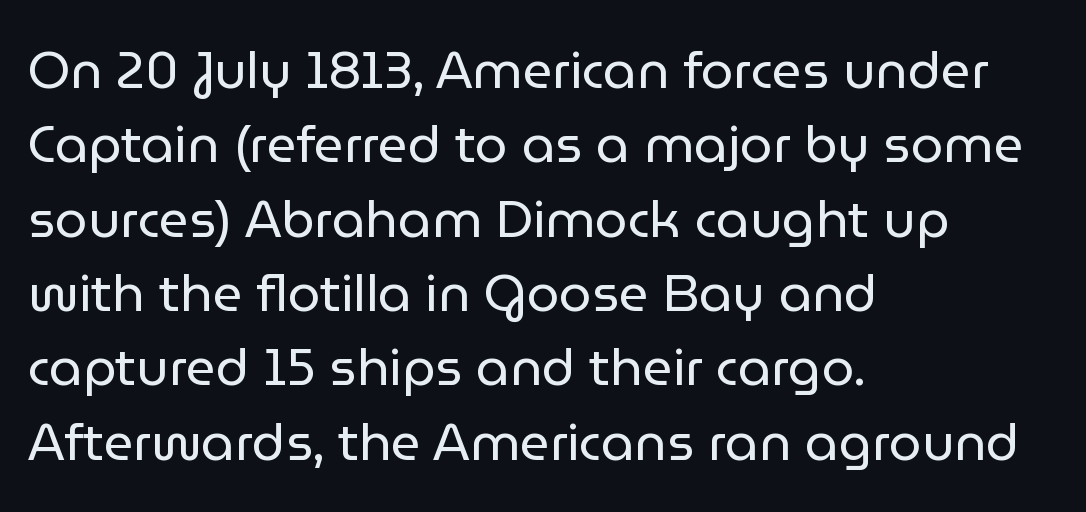
{"serif": "no", "italic": "no", "bold": "no", "weight": "regular", "width": "normal", "stroke_contrast": "low", "x_height": "medium", "monospaced": "no", "underline": "no", "align": "left", "line_spacing": "normal", "line_spacing_ratio": 1.43, "letter_spacing": "normal", "letter_spacing_em": 0.0, "glyph_px": 52}
